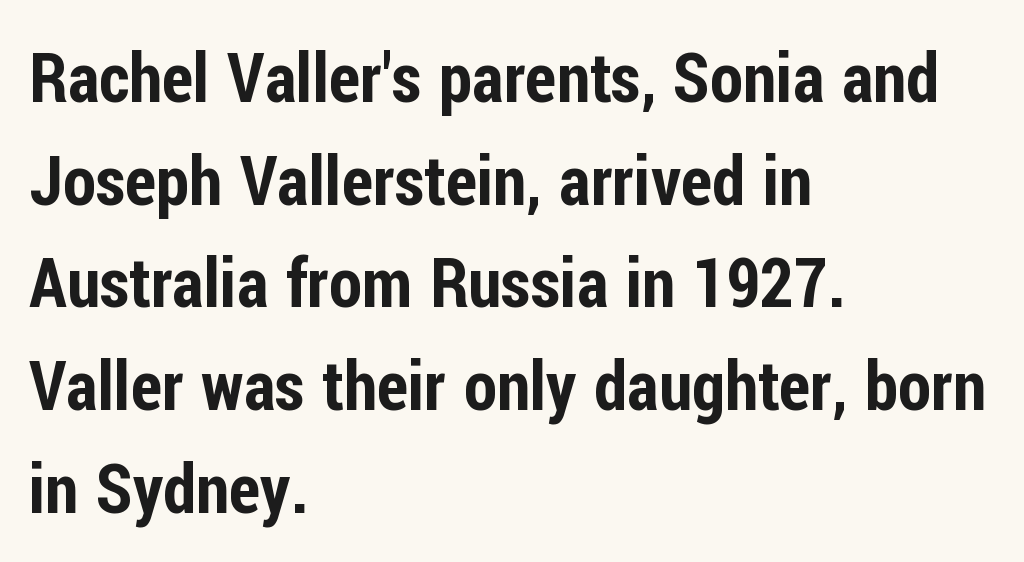
Q: Is the text italic (slanted)? A: No, it is upright.
Q: Is the typeface a serif or a sans-serif typeface? A: Sans-serif.
Q: Is the text underlined? A: No.
Q: How is the paragraph aligned? A: Left-aligned.
Q: Is the spacing between letters normal or unusually wide? A: Normal.
Q: Is the spacing between lines tight, normal or loose? A: Normal.
Q: Width (condensed, normal, or wide)? A: Condensed.
Q: Stroke contrast? A: Low.
Q: x-height? A: Medium.
Q: Monospaced? A: No.
